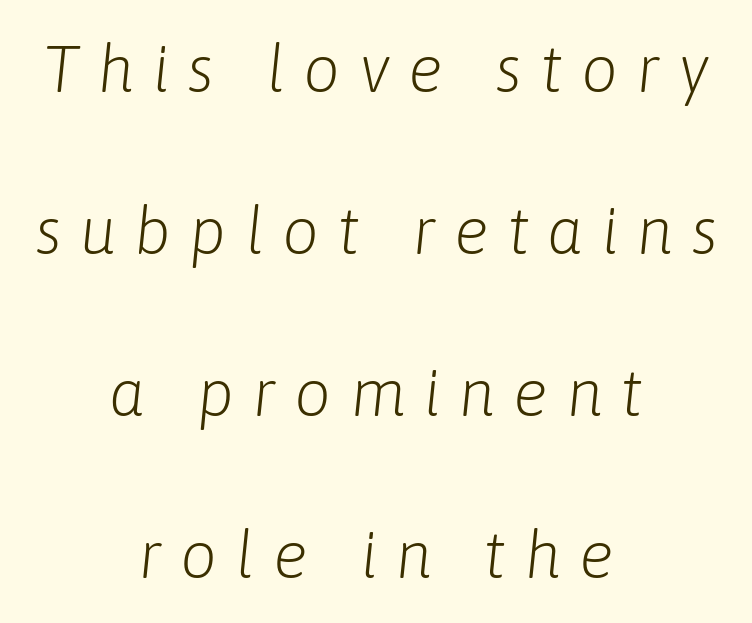
{"italic": "yes", "lean": "right", "slant_degrees": 6, "bold": "no", "weight": "light", "width": "normal", "stroke_contrast": "low", "x_height": "medium", "monospaced": "no", "underline": "no", "align": "center", "line_spacing": "loose", "line_spacing_ratio": 2.49, "letter_spacing": "wide", "letter_spacing_em": 0.28, "glyph_px": 65}
